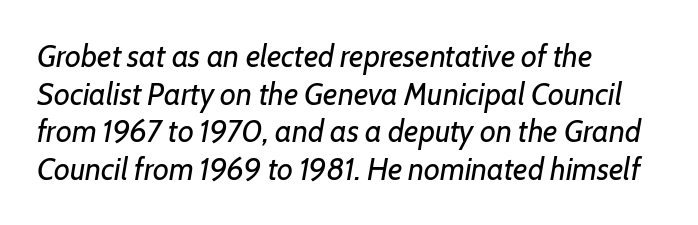
Q: Is the text bold? A: No.
Q: Is the text italic (slanted)? A: Yes, it leans right by about 7 degrees.
Q: Is the text underlined? A: No.
Q: How is the paragraph aligned? A: Left-aligned.
Q: Is the spacing between letters normal or unusually wide? A: Normal.
Q: Width (condensed, normal, or wide)? A: Normal.
Q: Stroke contrast? A: Low.
Q: x-height? A: Medium.
Q: Monospaced? A: No.
